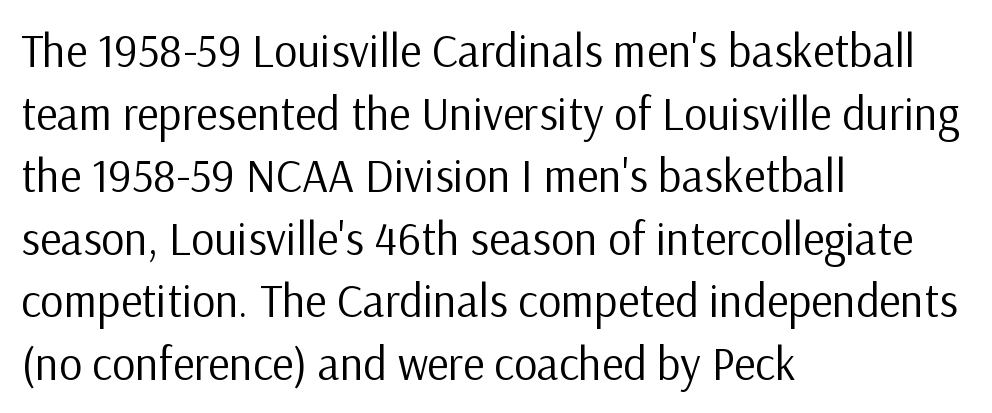
{"serif": "no", "italic": "no", "bold": "no", "weight": "regular", "width": "normal", "stroke_contrast": "low", "x_height": "medium", "monospaced": "no", "underline": "no", "align": "left", "line_spacing": "normal", "line_spacing_ratio": 1.36, "letter_spacing": "normal", "letter_spacing_em": 0.0, "glyph_px": 46}
